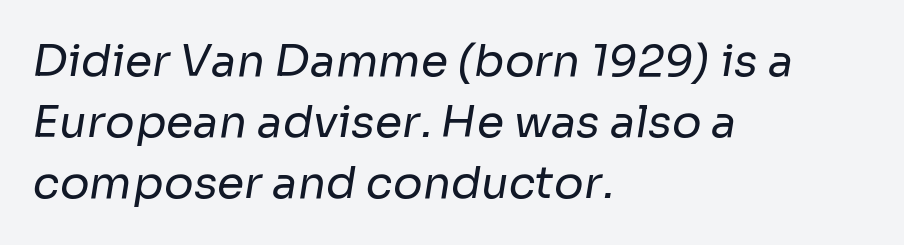
The image shows 44 px regular-weight sans-serif type; set left-aligned, normal line spacing (1.39x), normal letter spacing, not underlined; low stroke contrast and a medium x-height.
